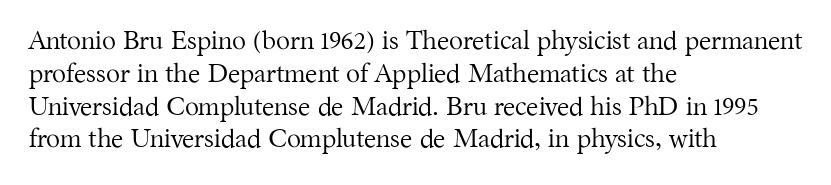
{"italic": "no", "bold": "no", "underline": "no", "align": "left", "line_spacing": "normal", "line_spacing_ratio": 1.26, "letter_spacing": "normal", "letter_spacing_em": 0.0, "glyph_px": 26}
